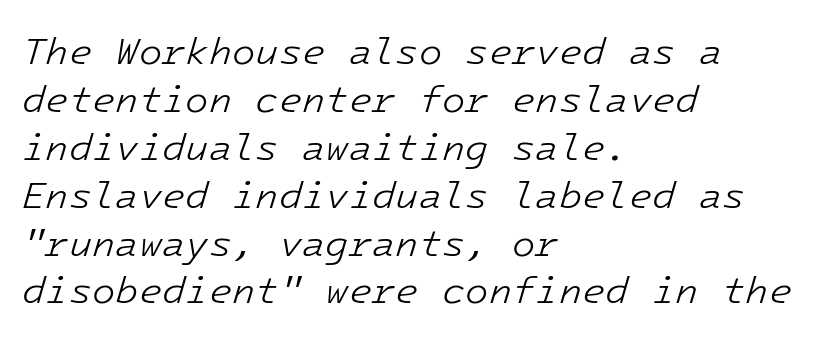
The gaps between neighbouring characters are ordinary and unremarkable. Slanted lettering throughout. The paragraph has a hard left edge and a soft right edge. The passage shown stacks its lines at a standard gap.
